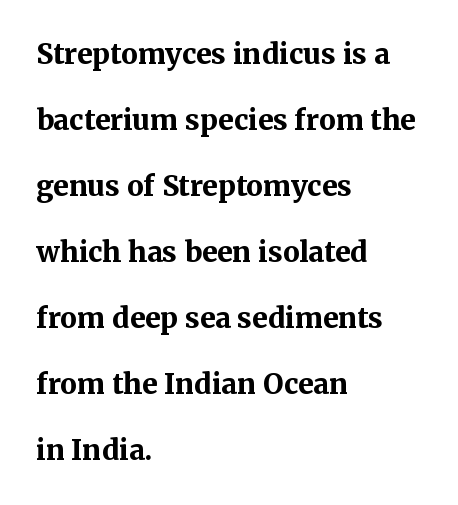
The image shows 28 px bold serif type, upright; set left-aligned, loose line spacing (2.36x), normal letter spacing, not underlined; medium stroke contrast and a medium x-height.
